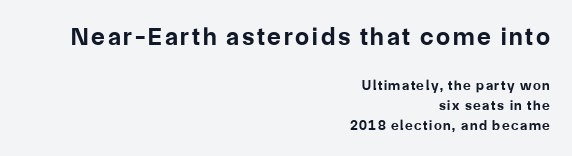
{"italic": "no", "bold": "yes", "underline": "no", "align": "right", "line_spacing": "normal", "line_spacing_ratio": 1.41, "larger_block": "first", "size_ratio": 1.79, "glyph_px": 25}
